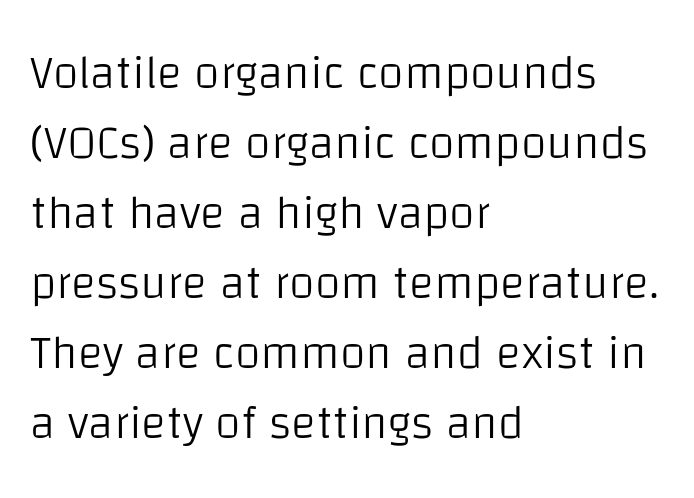
The image shows 47 px light sans-serif type, upright; set left-aligned, normal line spacing (1.49x), normal letter spacing, not underlined; low stroke contrast and a large x-height.
